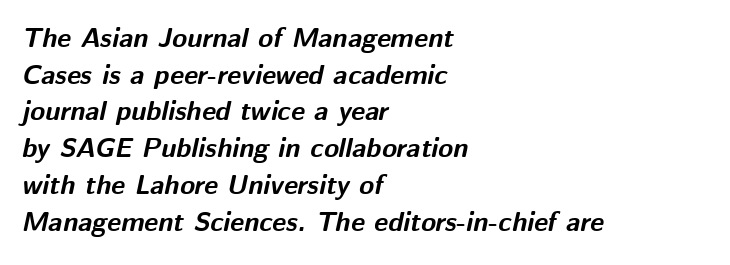
Q: Is the text bold? A: Yes.
Q: Is the text italic (slanted)? A: Yes, it leans right by about 12 degrees.
Q: Is the text underlined? A: No.
Q: How is the paragraph aligned? A: Left-aligned.
Q: Is the spacing between letters normal or unusually wide? A: Normal.
Q: Is the spacing between lines tight, normal or loose? A: Normal.
